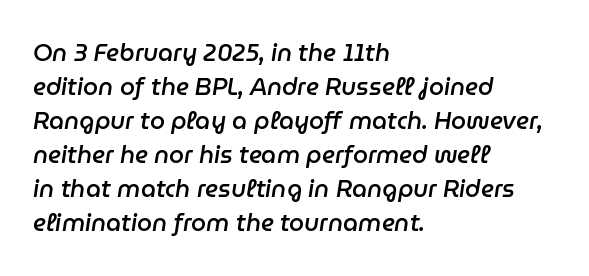
The image shows 24 px text type, italic (leaning right); set left-aligned, normal line spacing (1.42x), normal letter spacing, not underlined.
